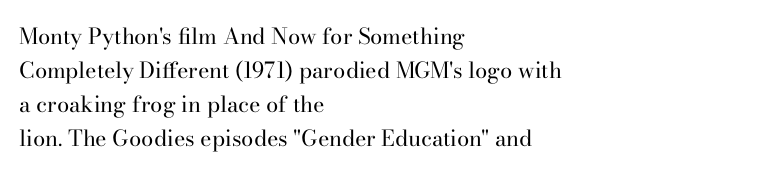
Q: Is the text bold? A: No.
Q: Is the text italic (slanted)? A: No, it is upright.
Q: Is the text underlined? A: No.
Q: How is the paragraph aligned? A: Left-aligned.
Q: Is the spacing between letters normal or unusually wide? A: Normal.
Q: Is the spacing between lines tight, normal or loose? A: Normal.
